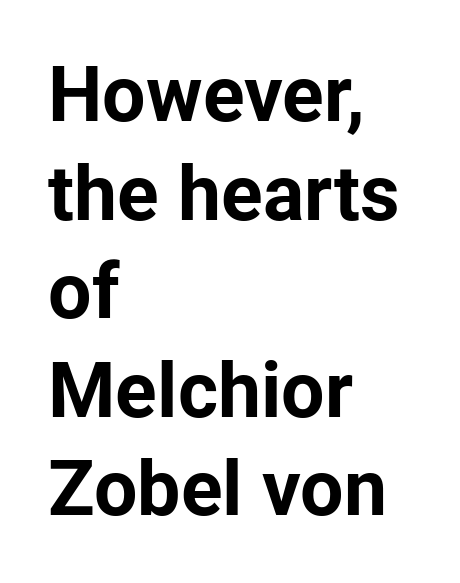
Q: Is the text bold? A: Yes.
Q: Is the text italic (slanted)? A: No, it is upright.
Q: Is the typeface a serif or a sans-serif typeface? A: Sans-serif.
Q: Is the text underlined? A: No.
Q: How is the paragraph aligned? A: Left-aligned.
Q: Is the spacing between letters normal or unusually wide? A: Normal.
Q: Is the spacing between lines tight, normal or loose? A: Normal.
Q: Width (condensed, normal, or wide)? A: Normal.
Q: Stroke contrast? A: Low.
Q: x-height? A: Medium.
Q: Monospaced? A: No.
